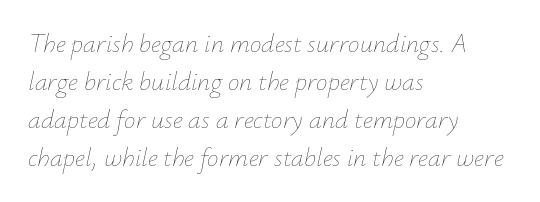
The area under the type is left untouched. The setting favours the left margin, as ordinary paragraphs usually do. Unbolded letterforms with no extra heft. The leading is moderate, giving the passage an even texture.
